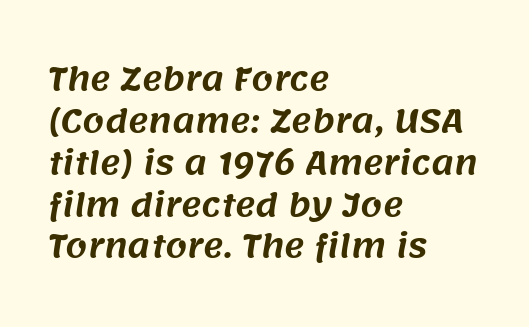
The image shows 31 px sans-serif type; set left-aligned, normal line spacing (1.35x), normal letter spacing, not underlined; medium stroke contrast and a large x-height.
